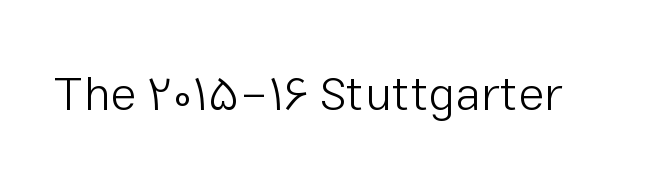
The image shows 48 px light sans-serif type, upright; set normal letter spacing, not underlined; low stroke contrast and a medium x-height.
